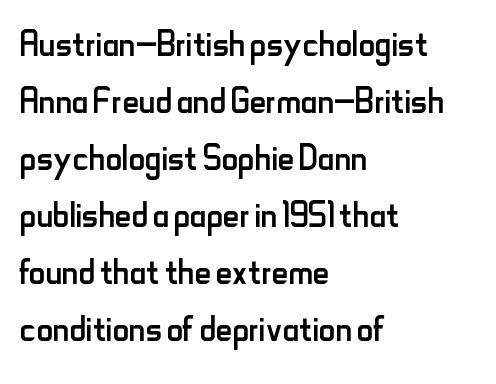
Q: Is the text bold? A: No.
Q: Is the text italic (slanted)? A: No, it is upright.
Q: Is the typeface a serif or a sans-serif typeface? A: Sans-serif.
Q: Is the text underlined? A: No.
Q: How is the paragraph aligned? A: Left-aligned.
Q: Is the spacing between letters normal or unusually wide? A: Normal.
Q: Width (condensed, normal, or wide)? A: Condensed.
Q: Stroke contrast? A: Low.
Q: x-height? A: Small.
Q: Monospaced? A: No.
